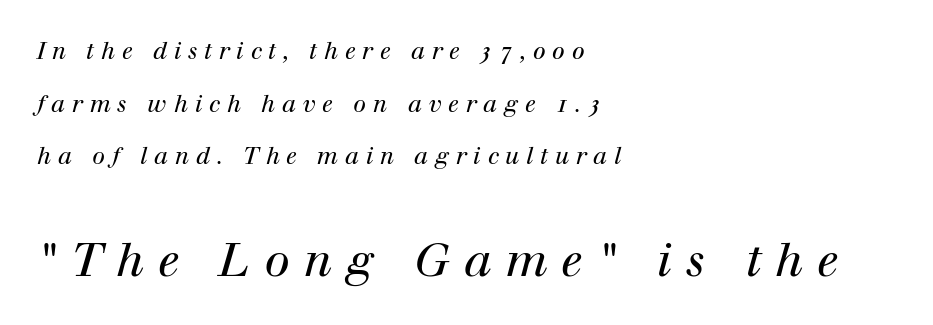
{"serif": "yes", "italic": "yes", "lean": "right", "slant_degrees": 12, "bold": "no", "weight": "regular", "width": "normal", "stroke_contrast": "high", "x_height": "medium", "monospaced": "no", "underline": "no", "align": "left", "line_spacing": "loose", "line_spacing_ratio": 2.29, "letter_spacing": "wide", "letter_spacing_em": 0.3, "larger_block": "second", "size_ratio": 2.0, "glyph_px": 46}
